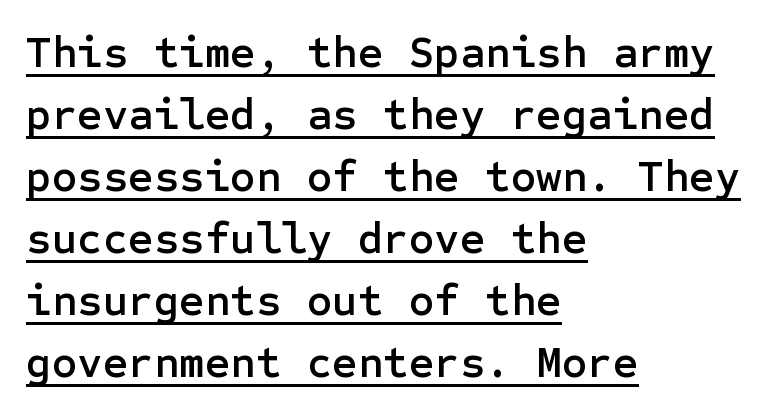
The image shows 44 px sans-serif type, upright; set left-aligned, normal line spacing (1.41x), normal letter spacing, underlined; low stroke contrast and a medium x-height.
